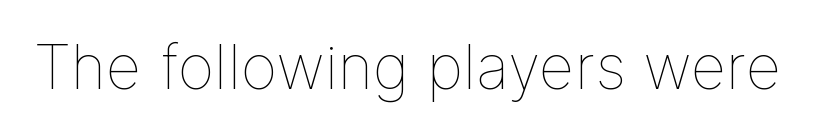
When letters stand straight like this, we call the style roman or upright. A typesetter would call this proportional, since set widths differ per character. There is no visible air inserted between adjacent glyphs. Only glyphs here, with clear space below each row.
